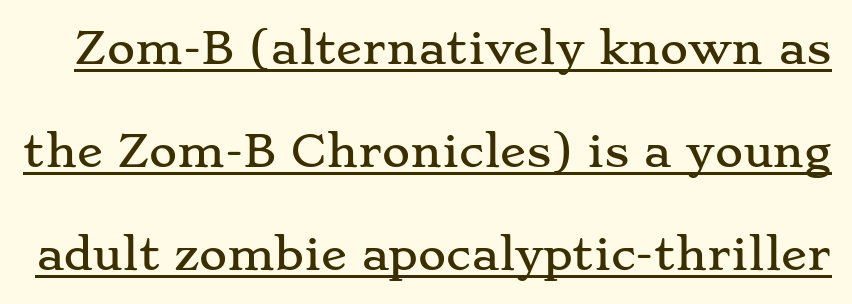
Here the designer chose a conventional face with non-uniform glyph widths. Nobody touched the tracking dial on this one. Note: serifs present on the glyphs. Line spacing here is loose. Each line of the rendering has a horizontal stroke beneath the glyphs. Posture: straight, roman, zero tilt.
